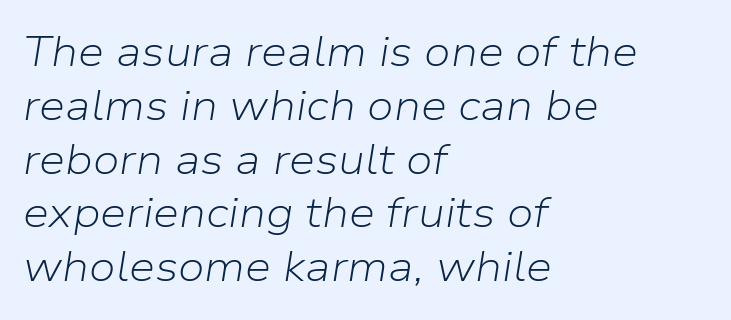
The image shows 42 px light type, italic (leaning right); set left-aligned, normal line spacing (1.28x), normal letter spacing, not underlined; low stroke contrast and a medium x-height.
